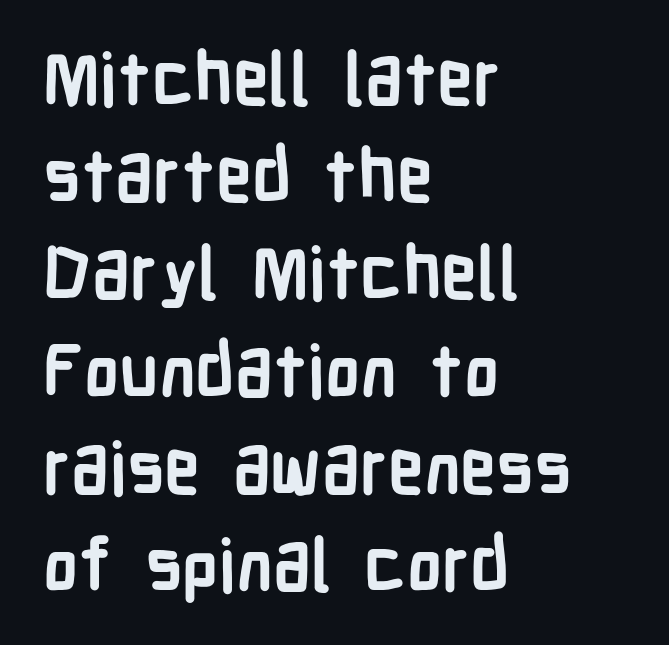
The image shows 72 px semibold, condensed sans-serif type, upright; set left-aligned, normal line spacing (1.35x), normal letter spacing, not underlined; low stroke contrast and a medium x-height.
